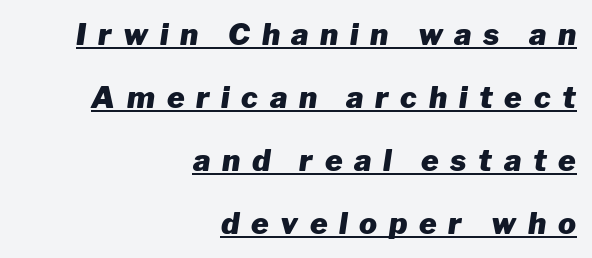
Q: Is the text bold? A: Yes.
Q: Is the text italic (slanted)? A: Yes, it leans right by about 8 degrees.
Q: Is the text underlined? A: Yes.
Q: How is the paragraph aligned? A: Right-aligned.
Q: Is the spacing between letters normal or unusually wide? A: Unusually wide.
Q: Is the spacing between lines tight, normal or loose? A: Loose.
Q: Width (condensed, normal, or wide)? A: Normal.
Q: Stroke contrast? A: Low.
Q: x-height? A: Medium.
Q: Monospaced? A: No.
